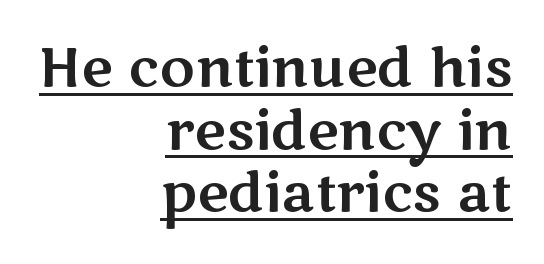
{"serif": "no", "italic": "no", "width": "wide", "stroke_contrast": "medium", "x_height": "medium", "monospaced": "no", "underline": "yes", "align": "right", "line_spacing_ratio": 1.16, "letter_spacing": "normal", "letter_spacing_em": 0.0, "glyph_px": 54}
